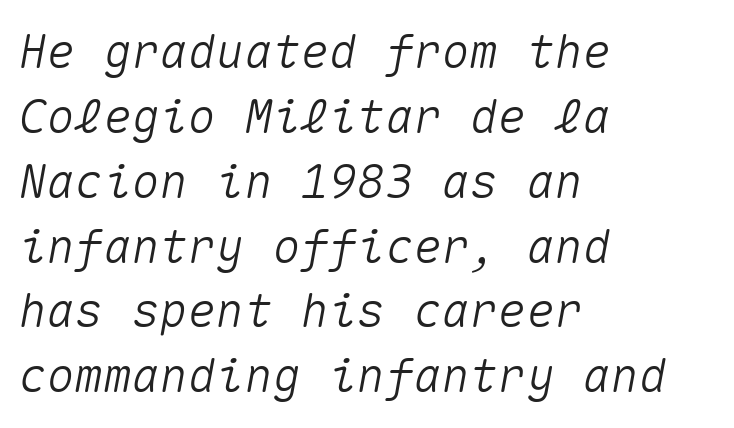
The rendering uses typewriter-style spacing with identical character cells. Caption: multi-line text, flush left, ragged right. Yep, that's italic — everything's leaning. Each new line begins a customary step beneath the previous one. Is the letter spacing exaggerated? No — it looks like the ordinary default. The passage shown is not underscored anywhere.
